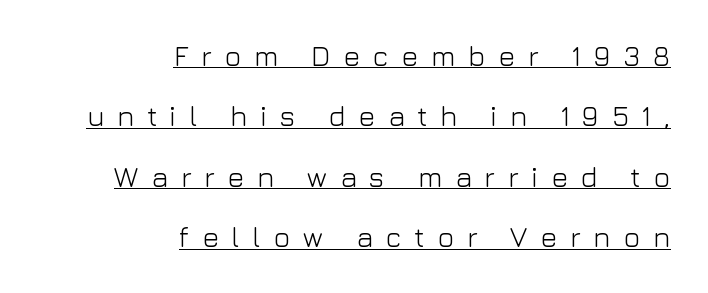
Think of a printed novel: that variable character pitch is what you see here. Compared with typical body copy, the letter spacing here is much looser. Look at the bottom of the vertical strokes: they stop flat, with no serifs. A typesetter would call this leading open, well beyond the default. The weight tops out at a normal text grade.
